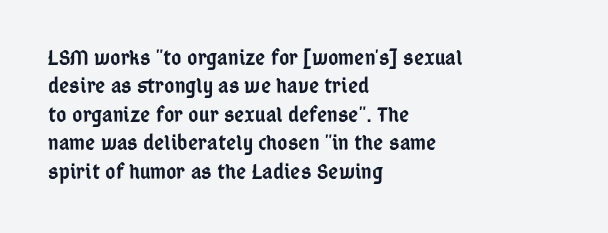
{"italic": "no", "bold": "semi", "underline": "no", "align": "left", "line_spacing": "normal", "line_spacing_ratio": 1.29, "letter_spacing": "normal", "letter_spacing_em": 0.0, "glyph_px": 22}
